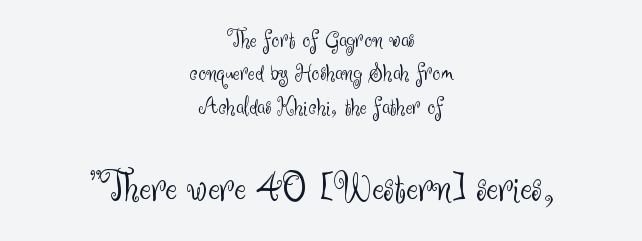
Q: Is the text bold? A: No.
Q: Is the text italic (slanted)? A: No, it is upright.
Q: Is the typeface a serif or a sans-serif typeface? A: Sans-serif.
Q: Is the text underlined? A: No.
Q: How is the paragraph aligned? A: Centered.
Q: Is the spacing between letters normal or unusually wide? A: Normal.
Q: Is the spacing between lines tight, normal or loose? A: Normal.
Q: Which block of text is set in a larger size, the first (top) or the second (bottom)? A: The second (bottom) one.
Q: Width (condensed, normal, or wide)? A: Normal.
Q: Stroke contrast? A: Medium.
Q: x-height? A: Small.
Q: Monospaced? A: No.
